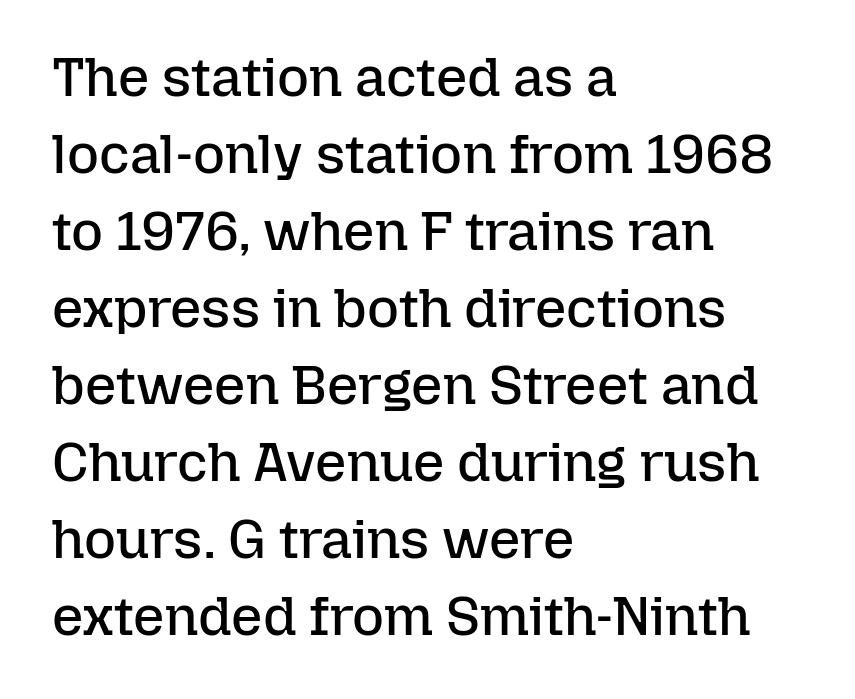
{"italic": "no", "bold": "no", "weight": "regular", "width": "normal", "stroke_contrast": "low", "x_height": "medium", "monospaced": "no", "underline": "no", "align": "left", "line_spacing": "normal", "line_spacing_ratio": 1.4, "letter_spacing": "normal", "letter_spacing_em": 0.0, "glyph_px": 55}
